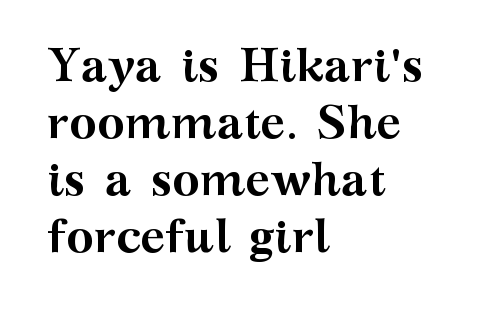
Each line starts at the same left margin while the right side varies. The rendering uses natural spacing where letterforms have individual widths. This sample uses plain, unmodified letter spacing. Students, this is bold: see how much ink each stroke carries. No italicization has been applied; the sample stays upright. Observe the serifs anchoring each vertical stroke in this sample.
